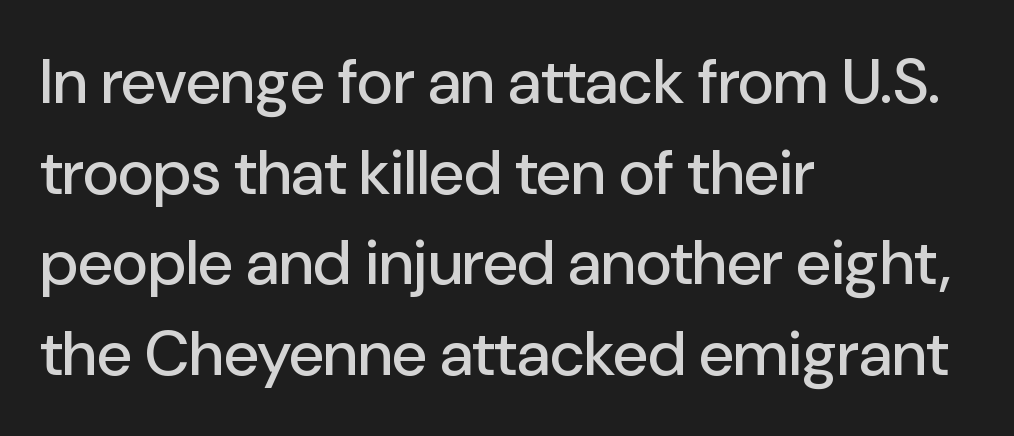
Q: Is the text italic (slanted)? A: No, it is upright.
Q: Is the typeface a serif or a sans-serif typeface? A: Sans-serif.
Q: Is the text underlined? A: No.
Q: How is the paragraph aligned? A: Left-aligned.
Q: Is the spacing between letters normal or unusually wide? A: Normal.
Q: Is the spacing between lines tight, normal or loose? A: Normal.
Q: Width (condensed, normal, or wide)? A: Normal.
Q: Stroke contrast? A: Low.
Q: x-height? A: Medium.
Q: Monospaced? A: No.
